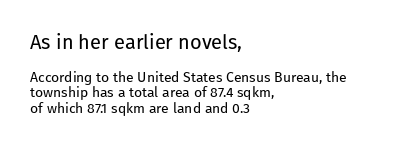
The image shows 20 px text type, upright; set left-aligned, tight line spacing (1.1x), normal letter spacing, not underlined; the first (top) block is 1.43x larger.
